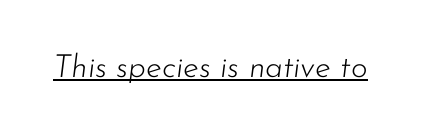
Q: Is the text bold? A: No.
Q: Is the text italic (slanted)? A: Yes, it leans right by about 7 degrees.
Q: Is the text underlined? A: Yes.
Q: Is the spacing between letters normal or unusually wide? A: Normal.
Q: Width (condensed, normal, or wide)? A: Normal.
Q: Stroke contrast? A: Low.
Q: x-height? A: Small.
Q: Monospaced? A: No.
